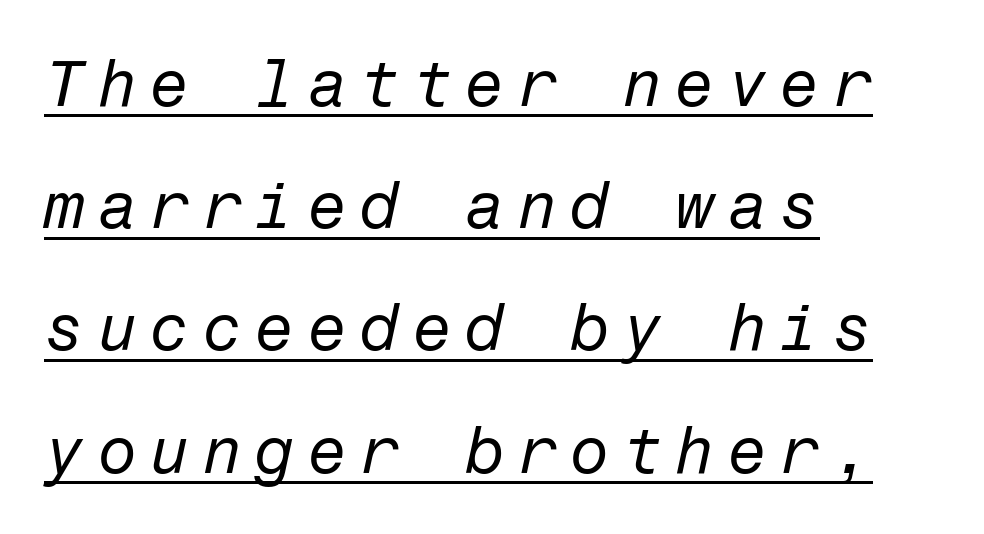
The image shows 65 px regular-weight type, italic (leaning right); set left-aligned, line spacing 1.88x, underlined; low stroke contrast and a medium x-height.
